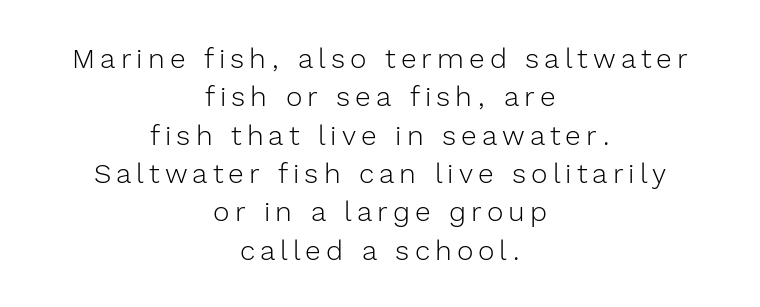
Q: Is the text bold? A: No.
Q: Is the text italic (slanted)? A: No, it is upright.
Q: Is the typeface a serif or a sans-serif typeface? A: Sans-serif.
Q: Is the text underlined? A: No.
Q: How is the paragraph aligned? A: Centered.
Q: Is the spacing between lines tight, normal or loose? A: Normal.
Q: Width (condensed, normal, or wide)? A: Normal.
Q: x-height? A: Medium.
Q: Monospaced? A: No.
